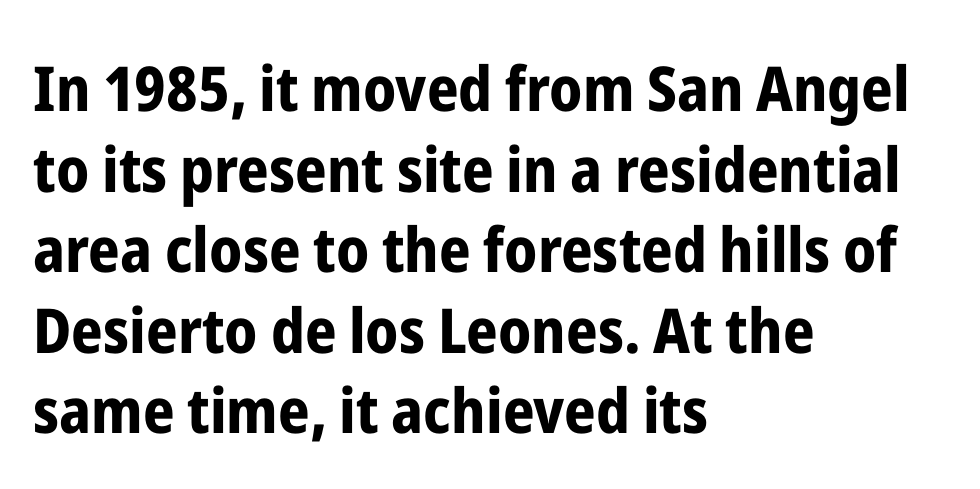
The image shows 62 px bold, condensed sans-serif type, upright; set left-aligned, normal line spacing (1.3x), normal letter spacing, not underlined; low stroke contrast and a medium x-height.
